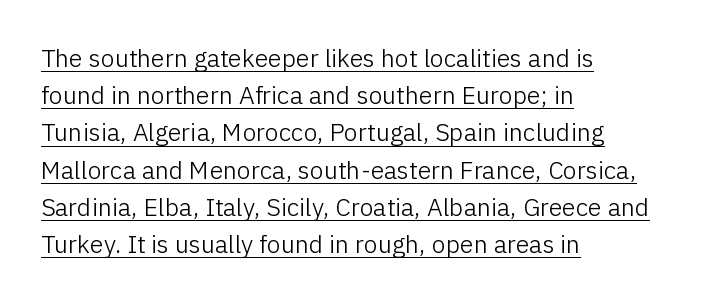
The image shows 25 px text type, upright; set left-aligned, normal line spacing (1.49x), normal letter spacing, underlined.
